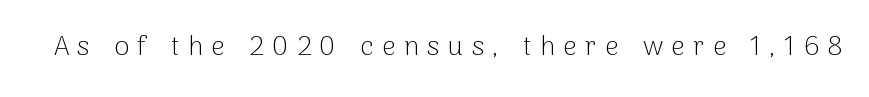
The image shows 27 px text type, upright; set unusually wide letter spacing (+0.31 em), not underlined.
